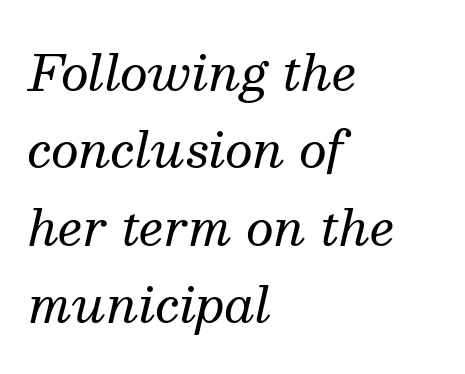
Character widths vary here, with narrow letters taking less room than wide ones. Quick note: underline off. The whole block is typeset with a tilt. Whoever set this chose a conventional vertical rhythm. The font is comparable to plain body text, perhaps lighter. Between one letter and the next there's only the usual sliver of space.
